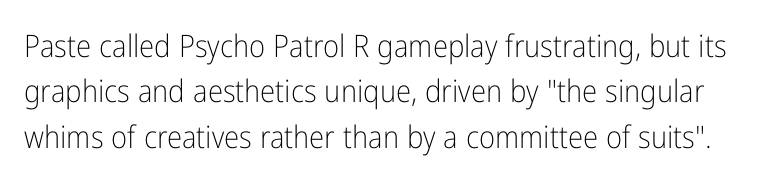
Honestly, the row spacing looks completely unremarkable. Letterform terminals end flat and unadorned throughout the passage. Do the letters lean? They stand straight. You could not count columns in this text — the font is proportionally spaced. The passage shown is not underscored anywhere. Think standard paragraph weight, or any step lighter than that.
